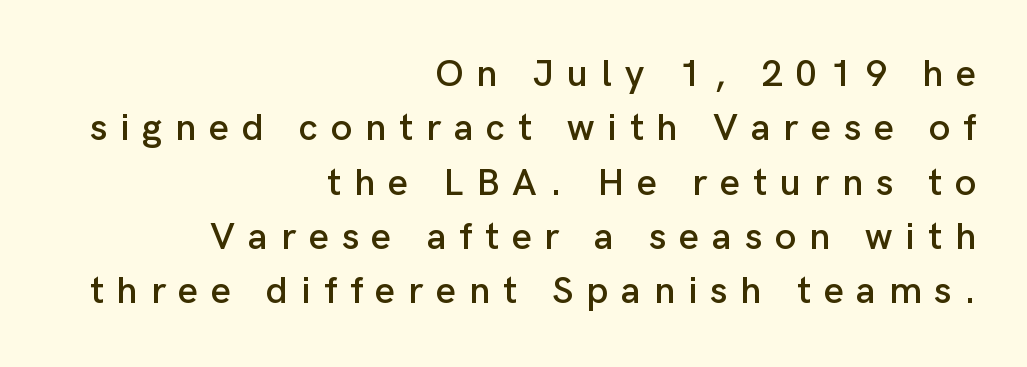
Visually the block forms a straight wall on the right and a jagged coastline on the left. This sample has the flowing, uneven cadence of proportional lettering. The designer went with a sans here, leaving each stem footless. You can tell it's not italic because the verticals are truly vertical.
